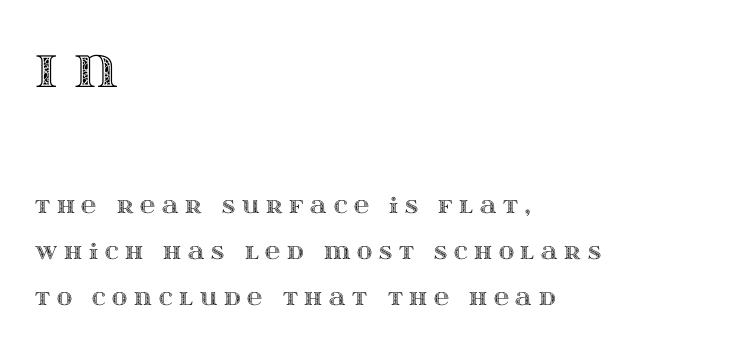
The image shows 52 px wide type, upright; set left-aligned, loose line spacing (2.21x), unusually wide letter spacing (+0.32 em), not underlined; the first (top) block is 2.48x larger; a large x-height.
